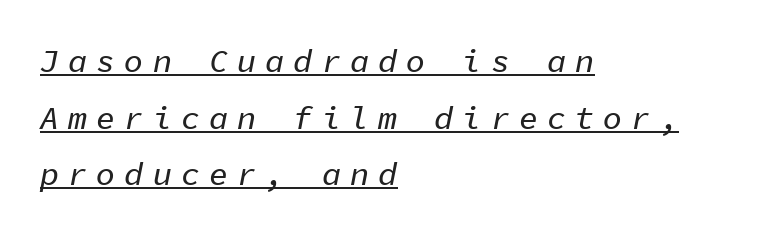
Emphasis is given by a line drawn under the lettering. Characters are canted at an angle relative to the baseline's perpendicular. Do the characters align in a grid? Yes, the font is monospaced. Horizontal alignment here is leftward, the default for most running prose. Each word looks stretched out because of the extra space between its letters.
